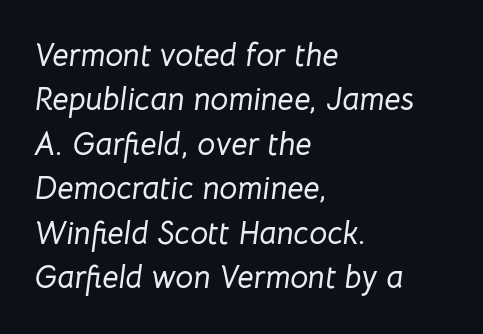
Q: Is the text italic (slanted)? A: Yes, it leans right by about 8 degrees.
Q: Is the text underlined? A: No.
Q: How is the paragraph aligned? A: Left-aligned.
Q: Is the spacing between letters normal or unusually wide? A: Normal.
Q: Is the spacing between lines tight, normal or loose? A: Normal.
Q: Width (condensed, normal, or wide)? A: Normal.
Q: Stroke contrast? A: Low.
Q: x-height? A: Medium.
Q: Monospaced? A: No.
